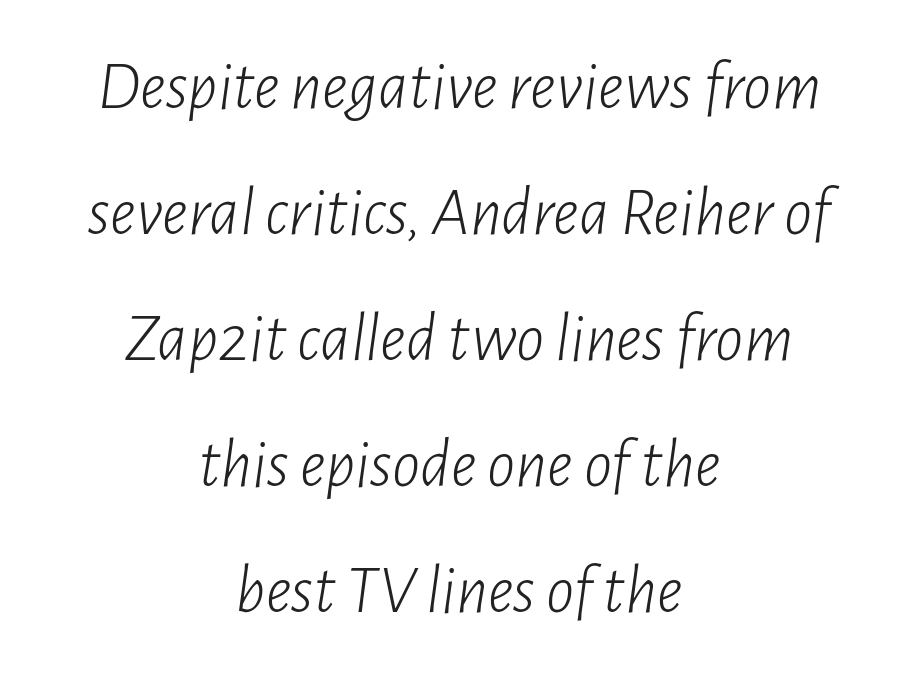
Think of a printed novel: that variable character pitch is what you see here. The line texture is even and compact thanks to regular tracking. One-word summary of the alignment: center. Underline: absent.
